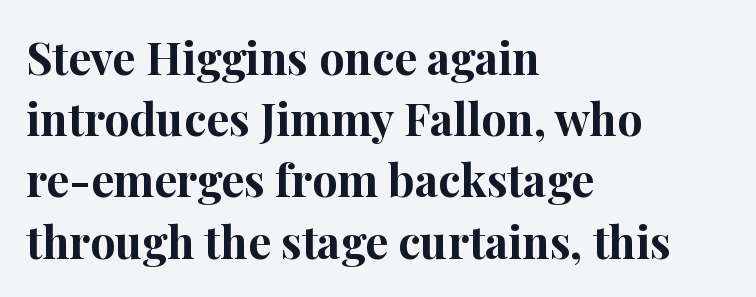
Q: Is the text bold? A: Yes.
Q: Is the text italic (slanted)? A: No, it is upright.
Q: Is the typeface a serif or a sans-serif typeface? A: Serif.
Q: Is the text underlined? A: No.
Q: How is the paragraph aligned? A: Left-aligned.
Q: Is the spacing between letters normal or unusually wide? A: Normal.
Q: Is the spacing between lines tight, normal or loose? A: Normal.
Q: Width (condensed, normal, or wide)? A: Normal.
Q: Stroke contrast? A: High.
Q: x-height? A: Medium.
Q: Monospaced? A: No.
